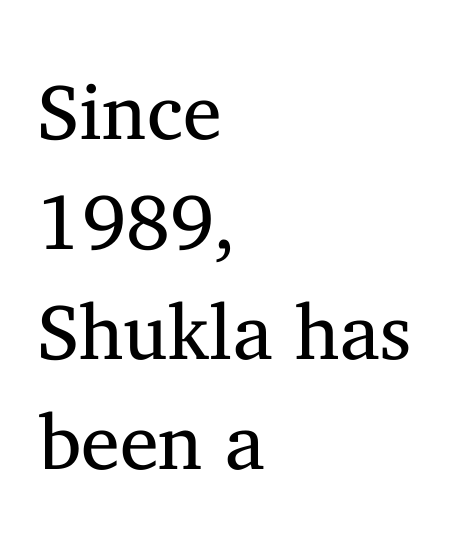
Q: Is the text bold? A: No.
Q: Is the text italic (slanted)? A: No, it is upright.
Q: Is the typeface a serif or a sans-serif typeface? A: Serif.
Q: Is the text underlined? A: No.
Q: How is the paragraph aligned? A: Left-aligned.
Q: Is the spacing between letters normal or unusually wide? A: Normal.
Q: Is the spacing between lines tight, normal or loose? A: Normal.
Q: Width (condensed, normal, or wide)? A: Normal.
Q: Stroke contrast? A: Medium.
Q: x-height? A: Medium.
Q: Monospaced? A: No.
